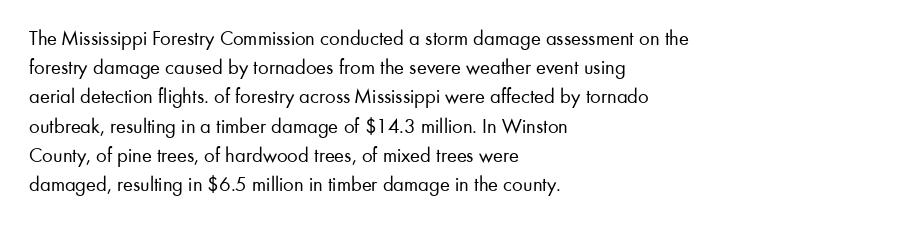
Tracking here is standard; glyphs follow each other at the usual distance. Heft: none added — not bold. These lines are set flush left with a ragged right edge. The letters stand straight up with perfectly vertical stems. Has an underline been added? It has not.
